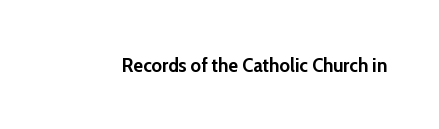
Q: Is the text bold? A: Yes.
Q: Is the text italic (slanted)? A: No, it is upright.
Q: Is the text underlined? A: No.
Q: Is the spacing between letters normal or unusually wide? A: Normal.
